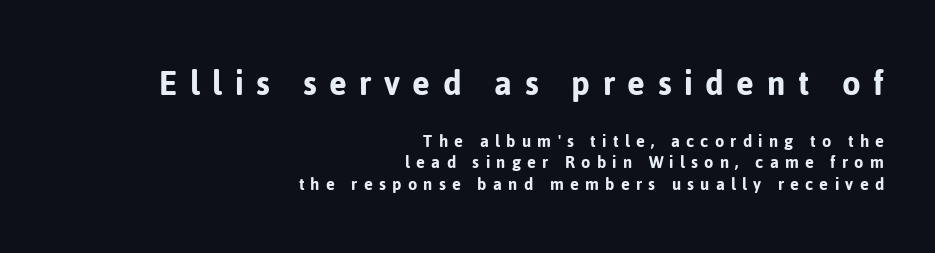
{"serif": "no", "italic": "no", "width": "normal", "stroke_contrast": "low", "x_height": "medium", "monospaced": "no", "underline": "no", "align": "right", "line_spacing": "tight", "line_spacing_ratio": 1.14, "letter_spacing": "wide", "letter_spacing_em": 0.33, "larger_block": "first", "size_ratio": 2.0, "glyph_px": 38}
